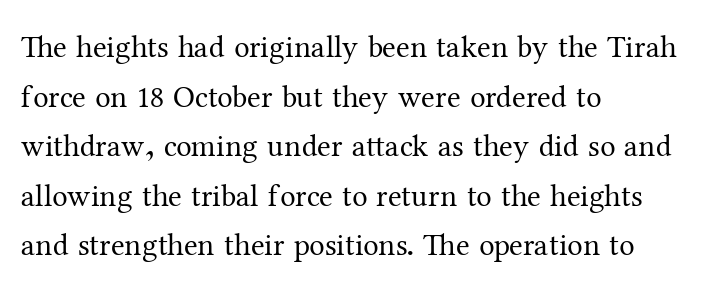
Q: Is the text bold? A: No.
Q: Is the text italic (slanted)? A: No, it is upright.
Q: Is the typeface a serif or a sans-serif typeface? A: Serif.
Q: Is the text underlined? A: No.
Q: How is the paragraph aligned? A: Left-aligned.
Q: Is the spacing between letters normal or unusually wide? A: Normal.
Q: Is the spacing between lines tight, normal or loose? A: Normal.
Q: Width (condensed, normal, or wide)? A: Normal.
Q: Stroke contrast? A: Medium.
Q: x-height? A: Medium.
Q: Monospaced? A: No.
